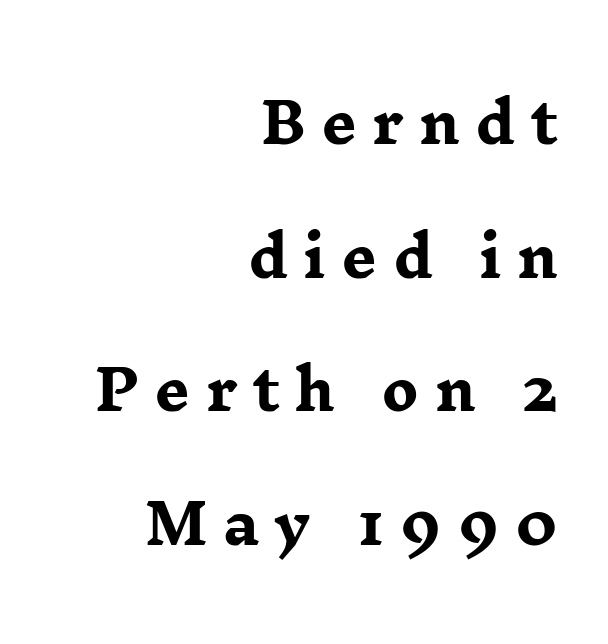
The image shows 55 px heavy, wide serif type, upright; set right-aligned, loose line spacing (2.43x), unusually wide letter spacing (+0.28 em), not underlined; low stroke contrast and a medium x-height.
